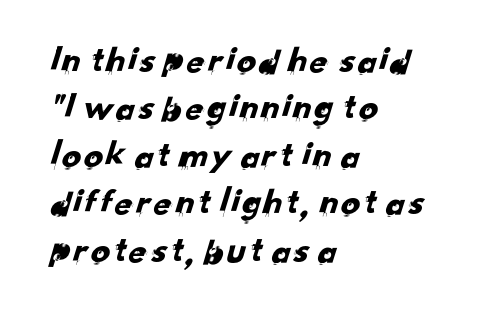
The image shows 38 px sans-serif type; set left-aligned, normal line spacing (1.25x), normal letter spacing, not underlined; low stroke contrast and a small x-height.
